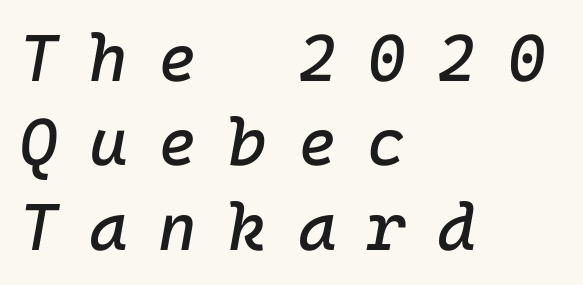
{"italic": "yes", "lean": "right", "slant_degrees": 10, "width": "normal", "stroke_contrast": "low", "x_height": "medium", "underline": "no", "align": "left", "line_spacing": "normal", "line_spacing_ratio": 1.28, "letter_spacing": "wide", "letter_spacing_em": 0.47, "glyph_px": 66}
